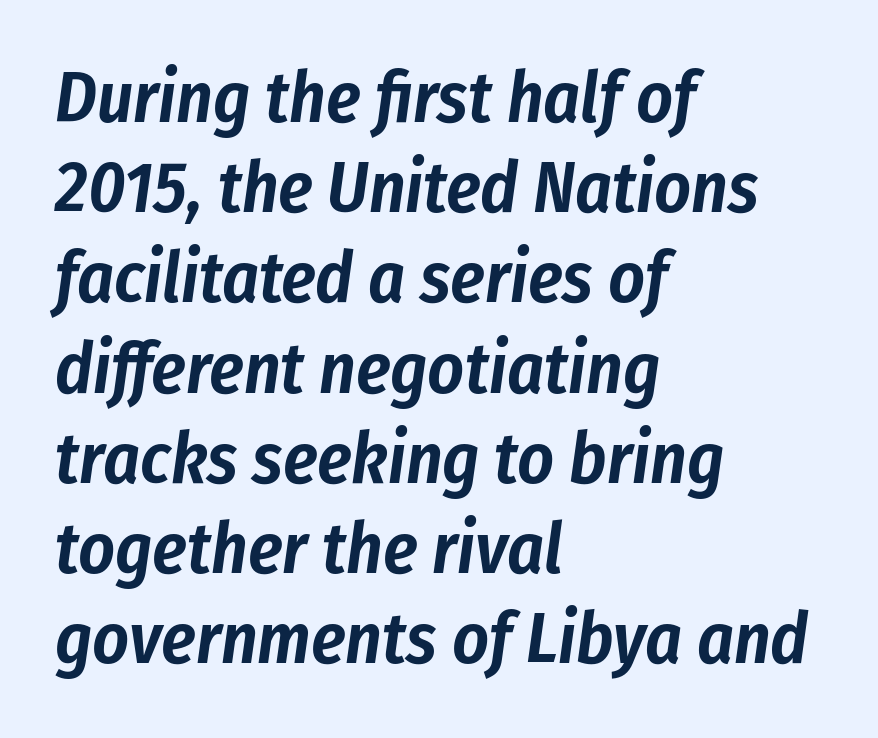
{"italic": "yes", "lean": "right", "slant_degrees": 8, "width": "condensed", "stroke_contrast": "low", "x_height": "medium", "monospaced": "no", "underline": "no", "align": "left", "line_spacing": "normal", "line_spacing_ratio": 1.27, "letter_spacing": "normal", "letter_spacing_em": 0.0, "glyph_px": 71}
